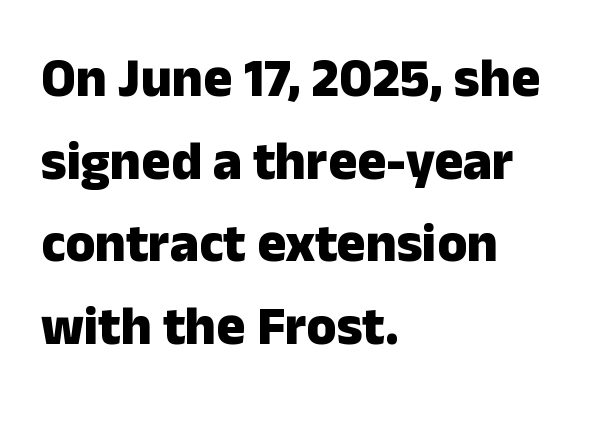
The image shows 54 px heavy sans-serif type, upright; set left-aligned, normal line spacing (1.53x), normal letter spacing, not underlined; low stroke contrast and a medium x-height.
